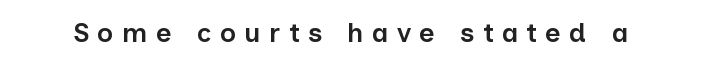
Notice how the stems are strictly vertical — no italics here. Clear beneath every line of the passage. Every letter is mildly thick-stroked: semibold rather than bold. Tracking here is generous; glyphs stand well apart from one another.
